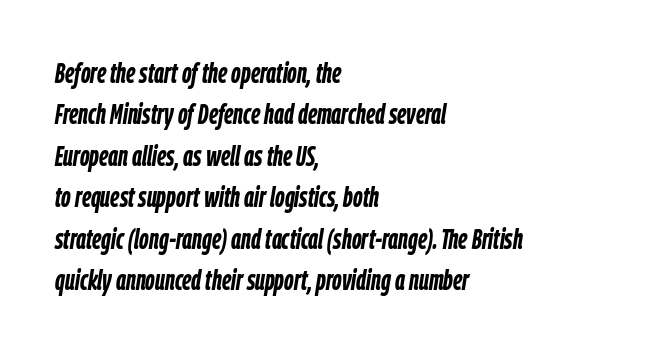
Q: Is the text bold? A: Yes.
Q: Is the text italic (slanted)? A: Yes, it leans right by about 9 degrees.
Q: Is the text underlined? A: No.
Q: How is the paragraph aligned? A: Left-aligned.
Q: Is the spacing between letters normal or unusually wide? A: Normal.
Q: Is the spacing between lines tight, normal or loose? A: Normal.
Q: Width (condensed, normal, or wide)? A: Condensed.
Q: Stroke contrast? A: Low.
Q: x-height? A: Medium.
Q: Monospaced? A: No.
